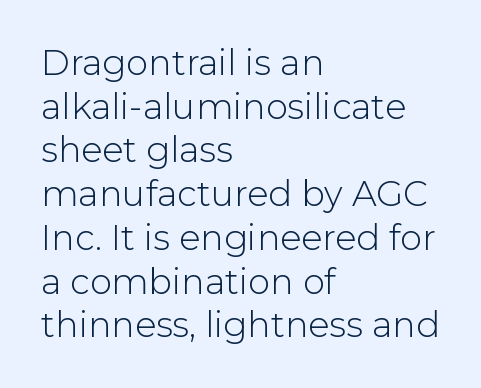
The image shows 35 px light sans-serif type, upright; set left-aligned, normal line spacing (1.25x), normal letter spacing, not underlined; low stroke contrast and a medium x-height.
